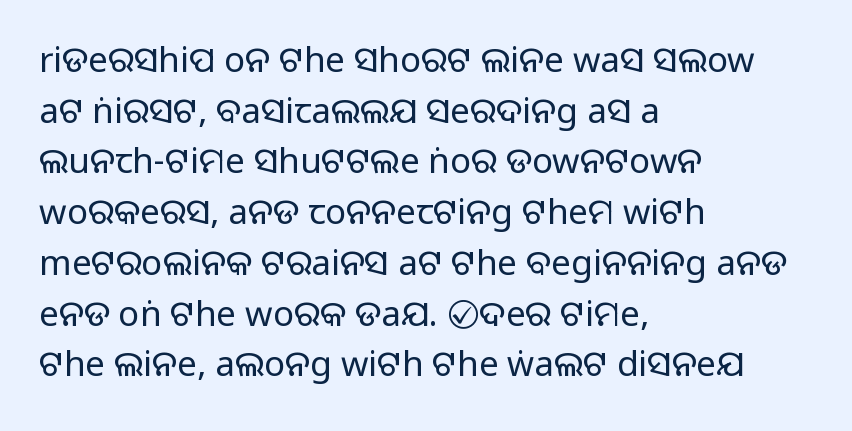
Q: Is the text italic (slanted)? A: No, it is upright.
Q: Is the typeface a serif or a sans-serif typeface? A: Sans-serif.
Q: Is the text underlined? A: No.
Q: How is the paragraph aligned? A: Left-aligned.
Q: Is the spacing between letters normal or unusually wide? A: Normal.
Q: Is the spacing between lines tight, normal or loose? A: Normal.
Q: Width (condensed, normal, or wide)? A: Normal.
Q: Stroke contrast? A: Medium.
Q: Monospaced? A: No.
